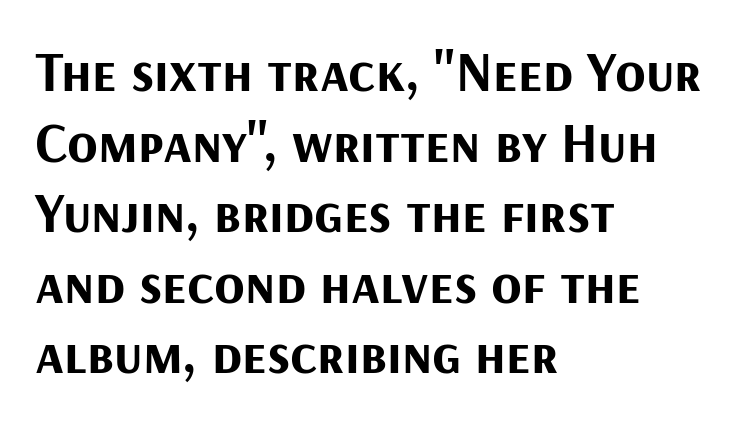
Every row of glyphs begins at an identical x-position on the left. Strokes here are thick enough to call this a true bold. Rendered with straight, roman letterforms. The horizontal fit of the characters is conventional and even. The rendering uses a moderate line-height, typical for paragraphs. The face used here is proportionally spaced, like ordinary book or web type.
